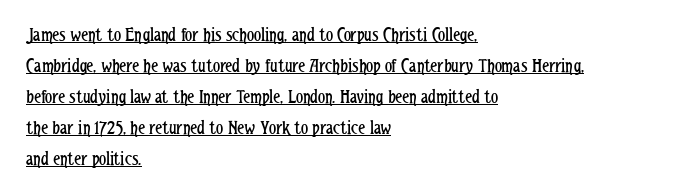
The passage is arranged the way most books set body copy — flush left. Heaviness? Minimal to ordinary, like unemphasized prose. Characters remain perfectly vertical along every line. This rendering leaves character spacing at its baseline value. Underlined type.
